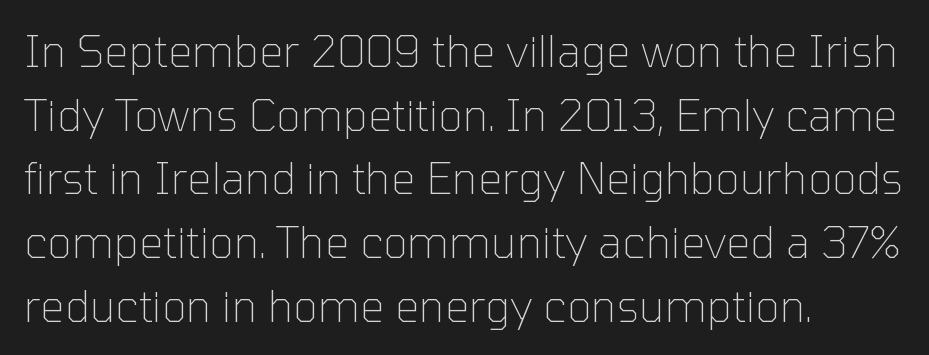
{"serif": "no", "italic": "no", "bold": "no", "weight": "thin", "width": "normal", "stroke_contrast": "low", "x_height": "medium", "monospaced": "no", "underline": "no", "align": "left", "line_spacing": "normal", "line_spacing_ratio": 1.48, "letter_spacing": "normal", "letter_spacing_em": 0.0, "glyph_px": 43}
